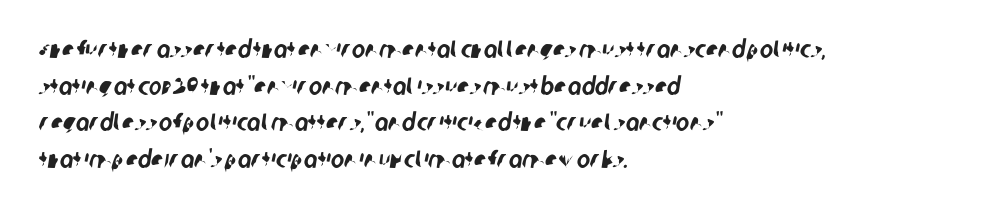
{"underline": "no", "align": "left", "line_spacing": "normal", "line_spacing_ratio": 1.47, "letter_spacing": "normal", "letter_spacing_em": 0.0, "glyph_px": 25}
